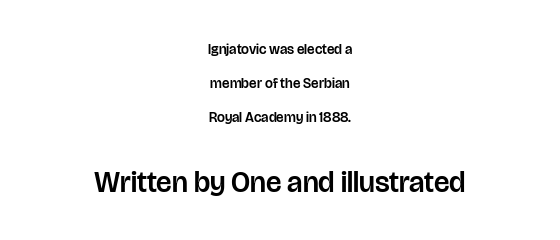
Size hierarchy here favors the trailing block over the leading one. Serifs: no, the terminals of the letterforms are clean. Has an underline been added? It has not. Students, observe: this is what heavily led, spacious text looks like. You can tell it's not italic because the verticals are truly vertical. A student would call this center alignment; a typographer would say set centered.
